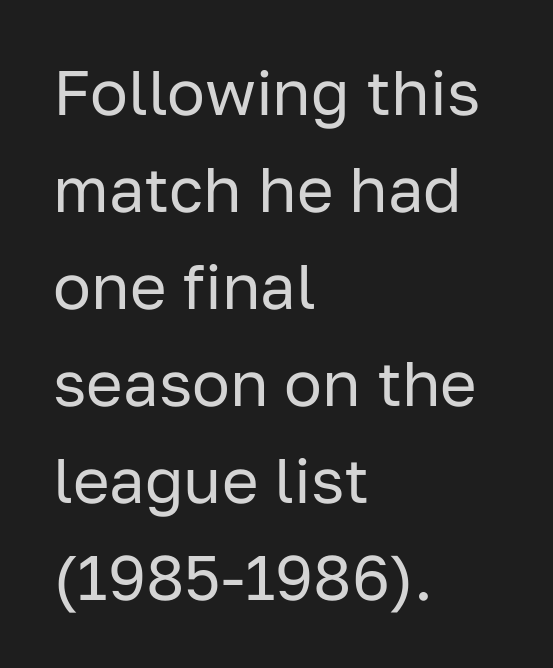
{"serif": "no", "italic": "no", "bold": "no", "weight": "regular", "width": "normal", "stroke_contrast": "low", "x_height": "medium", "monospaced": "no", "underline": "no", "align": "left", "line_spacing": "normal", "line_spacing_ratio": 1.54, "letter_spacing": "normal", "letter_spacing_em": 0.0, "glyph_px": 63}
